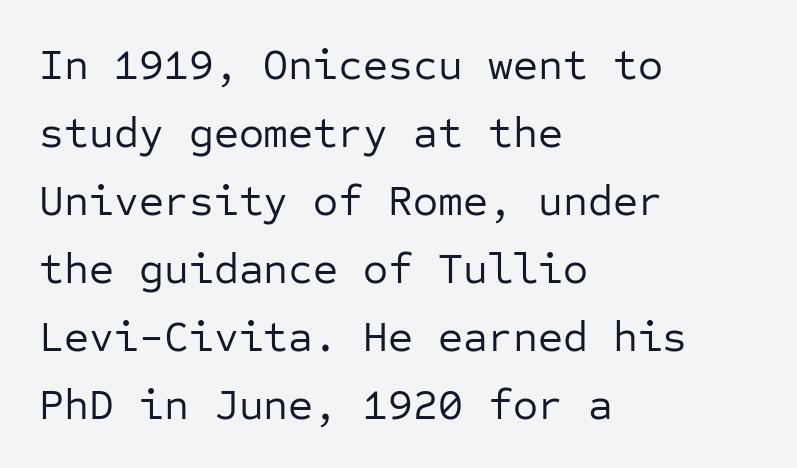
The image shows 43 px regular-weight sans-serif type, upright, monospaced; set left-aligned, normal line spacing (1.58x), normal letter spacing, not underlined; low stroke contrast and a medium x-height.
